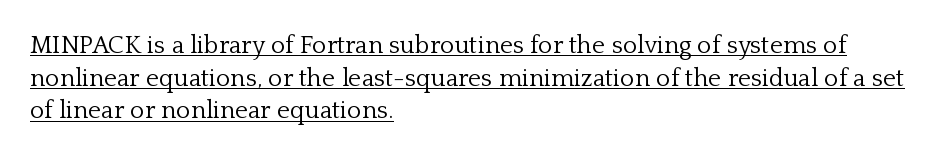
{"italic": "no", "bold": "no", "underline": "yes", "align": "left", "line_spacing": "normal", "line_spacing_ratio": 1.31, "letter_spacing": "normal", "letter_spacing_em": 0.0, "glyph_px": 25}
